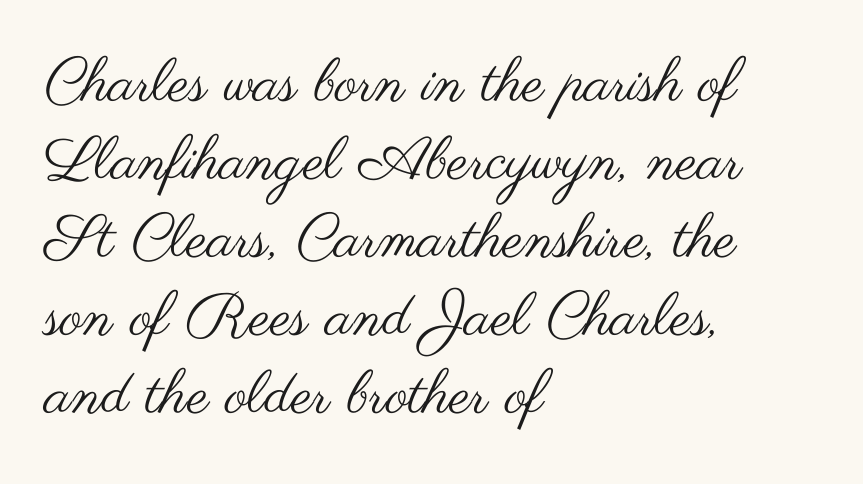
The image shows 60 px regular-weight, wide sans-serif type; set left-aligned, normal line spacing (1.3x), normal letter spacing, not underlined; medium stroke contrast and a small x-height.
